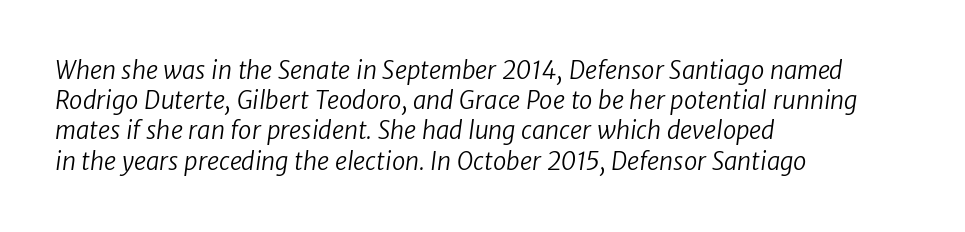
{"bold": "no", "underline": "no", "align": "left", "line_spacing": "normal", "line_spacing_ratio": 1.26, "letter_spacing": "normal", "letter_spacing_em": 0.0, "glyph_px": 24}
